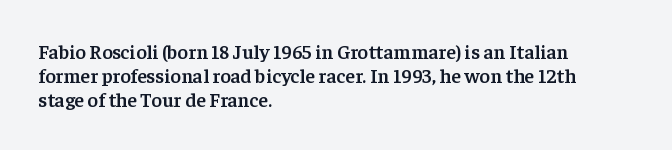
The image shows 20 px text type, upright; set left-aligned, line spacing 1.2x, normal letter spacing, not underlined.
